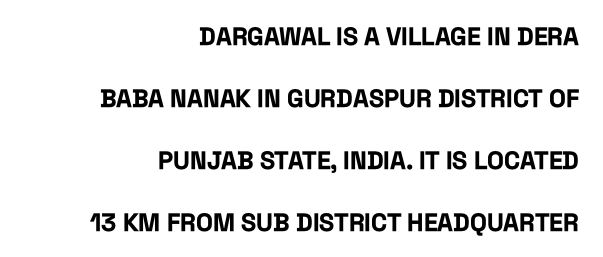
The image shows 25 px bold type, upright; set right-aligned, loose line spacing (2.48x), normal letter spacing, not underlined.
